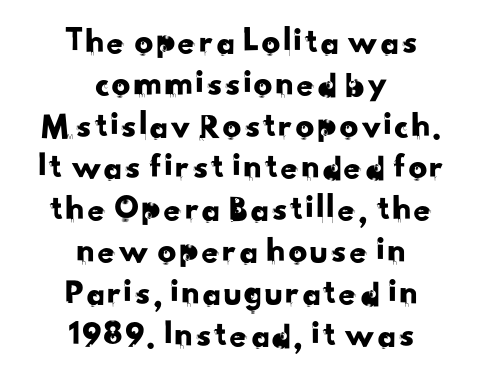
{"serif": "no", "width": "normal", "stroke_contrast": "low", "x_height": "small", "monospaced": "no", "underline": "no", "align": "center", "line_spacing": "tight", "line_spacing_ratio": 1.13, "letter_spacing": "normal", "letter_spacing_em": 0.0, "glyph_px": 37}
